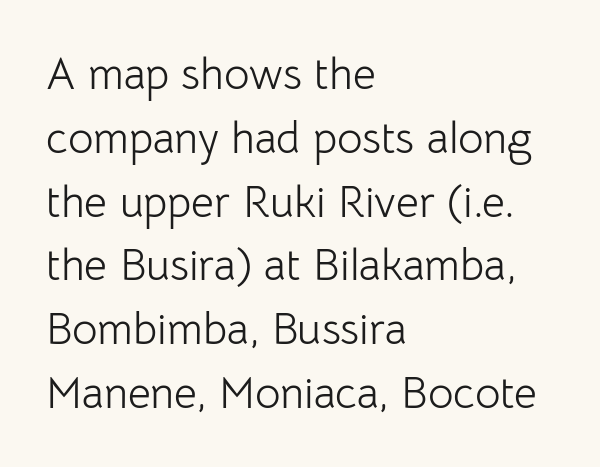
{"serif": "no", "italic": "no", "bold": "no", "weight": "light", "width": "normal", "stroke_contrast": "low", "x_height": "medium", "monospaced": "no", "underline": "no", "align": "left", "line_spacing": "normal", "line_spacing_ratio": 1.45, "letter_spacing": "normal", "letter_spacing_em": 0.0, "glyph_px": 44}
